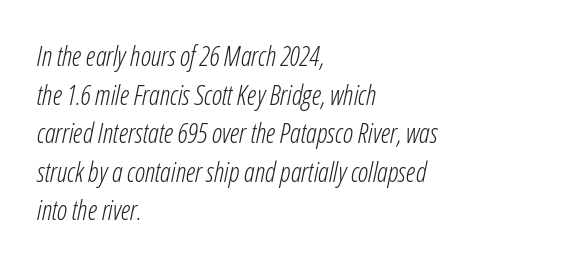
{"italic": "yes", "lean": "right", "slant_degrees": 12, "bold": "no", "underline": "no", "align": "left", "line_spacing": "normal", "line_spacing_ratio": 1.43, "letter_spacing": "normal", "letter_spacing_em": 0.0, "glyph_px": 27}
